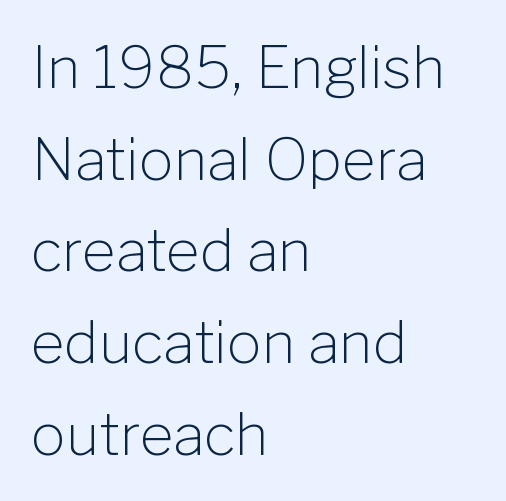
Rendered with straight, roman letterforms. The foot of each line stays bare and open. What stands out about the letter spacing? Nothing — it is the standard amount. No feet cap the strokes, marking this as sans-serif type.
